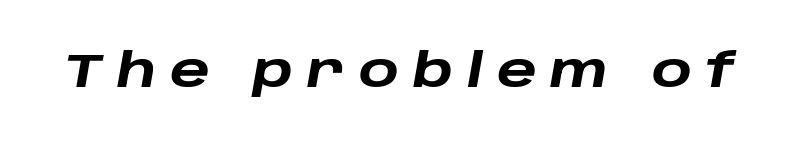
The image shows 47 px heavy, wide type, italic (leaning right); set unusually wide letter spacing (+0.29 em), not underlined; low stroke contrast and a large x-height.
